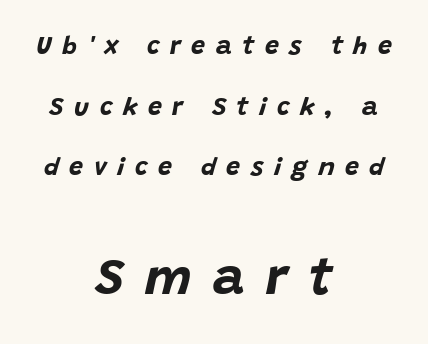
{"italic": "yes", "lean": "right", "slant_degrees": 15, "bold": "yes", "weight": "bold", "width": "normal", "stroke_contrast": "low", "x_height": "large", "monospaced": "no", "underline": "no", "align": "center", "line_spacing": "loose", "line_spacing_ratio": 2.43, "letter_spacing": "wide", "letter_spacing_em": 0.42, "larger_block": "second", "size_ratio": 2.0, "glyph_px": 50}
